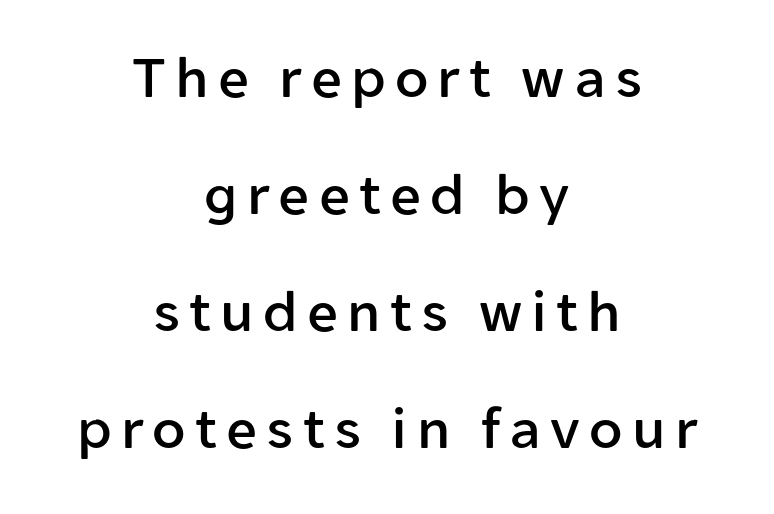
How would I describe the line gaps? Wide and relaxed. Alignment: centered. Every stem runs plumb, perpendicular to the baseline. Just letters on the line, the space beneath them empty. Nope, no serifs anywhere on these letters. The face used here is proportionally spaced, like ordinary book or web type.
